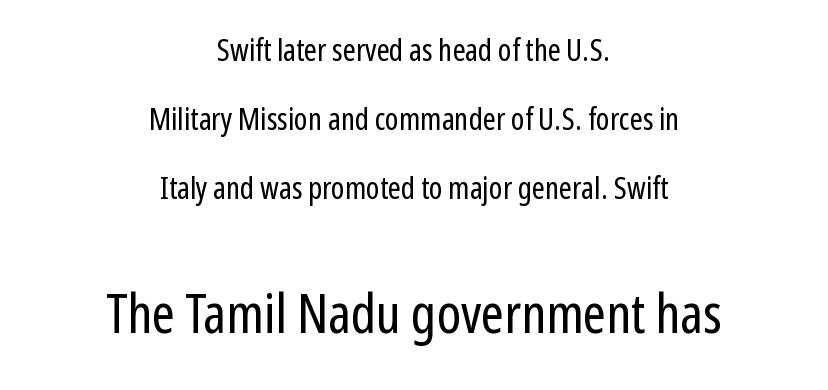
Here the designer chose a conventional face with non-uniform glyph widths. Widely set lines give the paragraph a tall, airy silhouette. The font sits on the lighter half of the weight spectrum, regular included. Has an underline been added? It has not.
